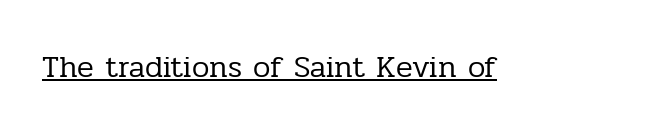
{"serif": "yes", "italic": "no", "bold": "no", "weight": "regular", "width": "normal", "stroke_contrast": "low", "x_height": "medium", "monospaced": "no", "underline": "yes", "letter_spacing": "normal", "letter_spacing_em": 0.0, "glyph_px": 31}
